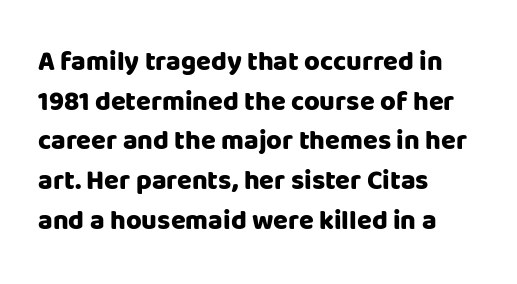
Q: Is the text bold? A: Yes.
Q: Is the text italic (slanted)? A: No, it is upright.
Q: Is the text underlined? A: No.
Q: How is the paragraph aligned? A: Left-aligned.
Q: Is the spacing between letters normal or unusually wide? A: Normal.
Q: Is the spacing between lines tight, normal or loose? A: Normal.
